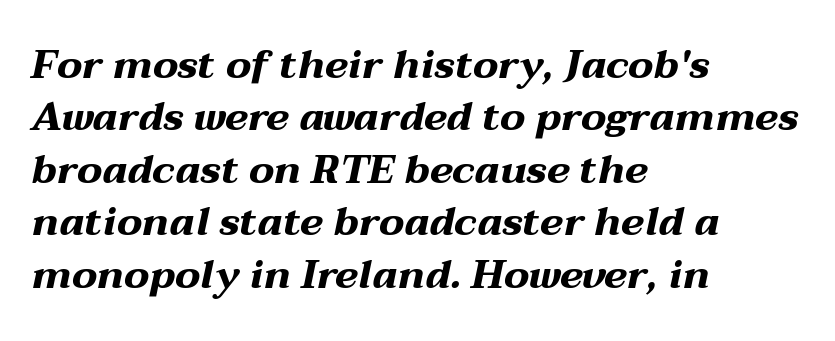
Q: Is the text bold? A: Yes.
Q: Is the text italic (slanted)? A: Yes, it leans right by about 12 degrees.
Q: Is the text underlined? A: No.
Q: How is the paragraph aligned? A: Left-aligned.
Q: Is the spacing between letters normal or unusually wide? A: Normal.
Q: Is the spacing between lines tight, normal or loose? A: Normal.
Q: Width (condensed, normal, or wide)? A: Wide.
Q: Stroke contrast? A: Medium.
Q: x-height? A: Medium.
Q: Monospaced? A: No.
